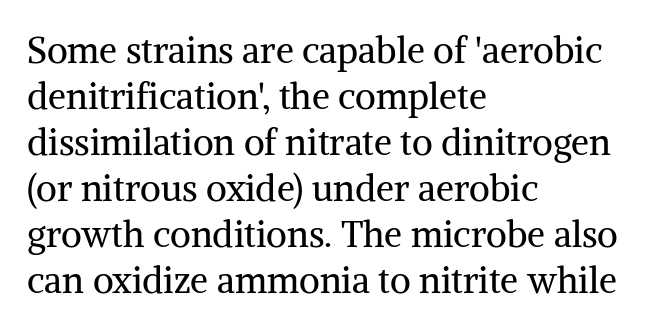
The image shows 36 px regular-weight serif type, upright; set left-aligned, normal line spacing (1.28x), normal letter spacing, not underlined; medium stroke contrast and a medium x-height.
